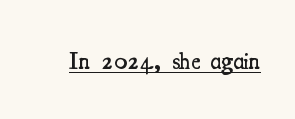
Designer's note — italics off, roman on. The horizontal fit of the characters is conventional and even. Is there an underline? Yes — a line sits under the letters. The characters look somewhat weighty, a semibold short of true bold.
